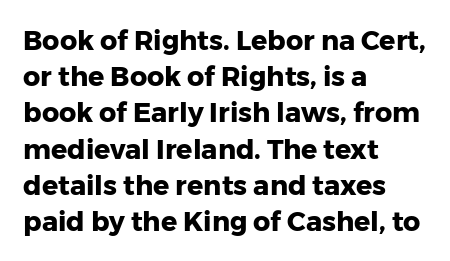
Q: Is the text bold? A: Yes.
Q: Is the text italic (slanted)? A: No, it is upright.
Q: Is the text underlined? A: No.
Q: How is the paragraph aligned? A: Left-aligned.
Q: Is the spacing between letters normal or unusually wide? A: Normal.
Q: Is the spacing between lines tight, normal or loose? A: Normal.
